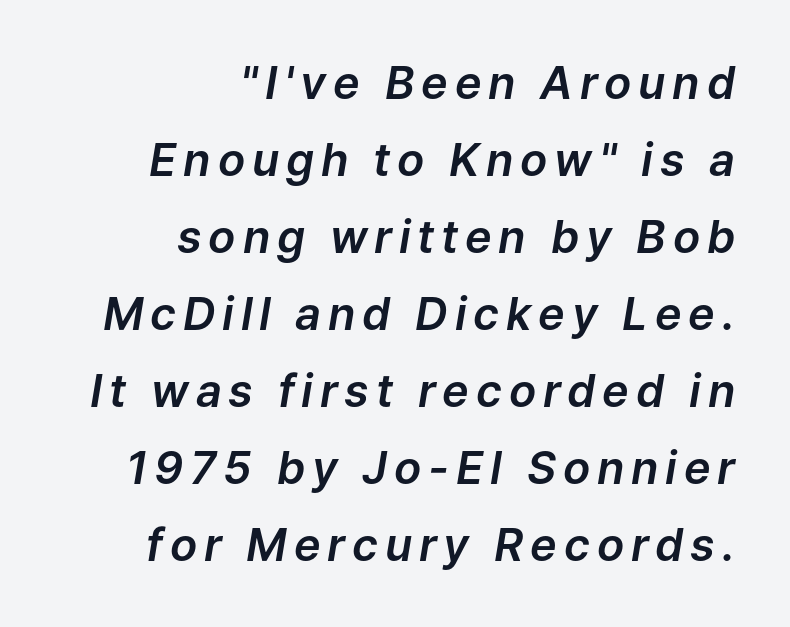
Q: Is the text italic (slanted)? A: Yes, it leans right by about 9 degrees.
Q: Is the text underlined? A: No.
Q: How is the paragraph aligned? A: Right-aligned.
Q: Width (condensed, normal, or wide)? A: Normal.
Q: Stroke contrast? A: Low.
Q: x-height? A: Medium.
Q: Monospaced? A: No.
